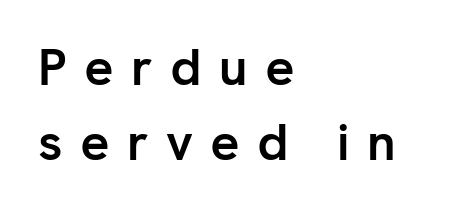
The image shows 51 px semibold sans-serif type, upright; set left-aligned, normal line spacing (1.48x), unusually wide letter spacing (+0.34 em), not underlined; low stroke contrast and a medium x-height.
